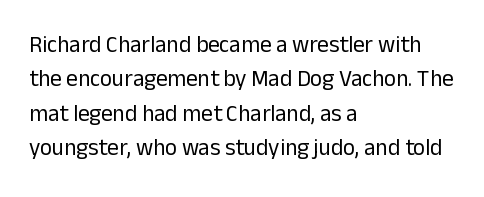
The vertical gap from one line to the next is medium. These lines were composed using upright roman letters. Horizontal alignment here is leftward, the default for most running prose. The gaps between neighbouring characters are ordinary and unremarkable. Weight: regular or lighter.
